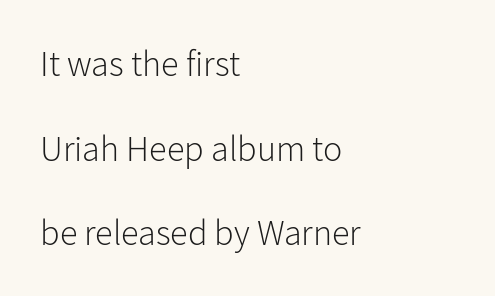
{"serif": "no", "italic": "no", "bold": "no", "weight": "light", "width": "normal", "stroke_contrast": "low", "x_height": "medium", "monospaced": "no", "underline": "no", "align": "left", "line_spacing": "loose", "line_spacing_ratio": 2.35, "letter_spacing": "normal", "letter_spacing_em": 0.0, "glyph_px": 36}
